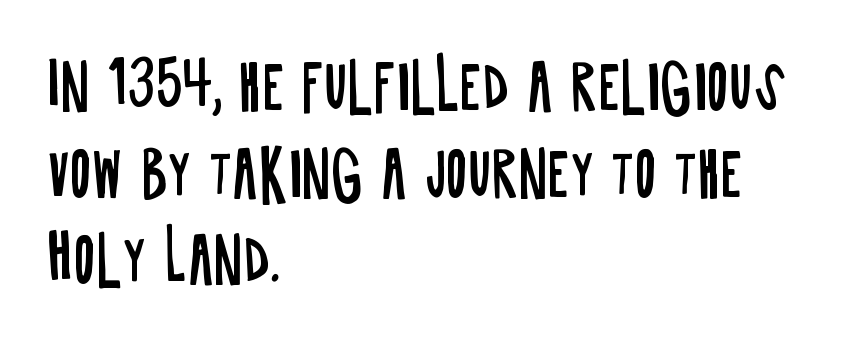
The image shows 59 px regular-weight, condensed sans-serif type, upright; set left-aligned, normal line spacing (1.47x), normal letter spacing, not underlined; low stroke contrast and a large x-height.
